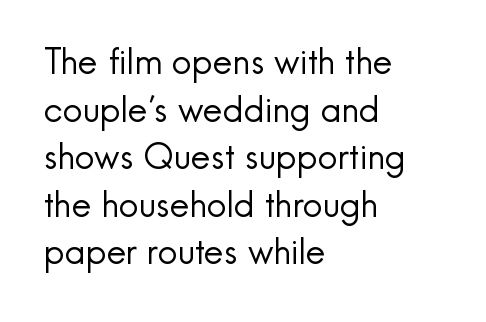
Q: Is the text bold? A: No.
Q: Is the text italic (slanted)? A: No, it is upright.
Q: Is the typeface a serif or a sans-serif typeface? A: Sans-serif.
Q: Is the text underlined? A: No.
Q: How is the paragraph aligned? A: Left-aligned.
Q: Is the spacing between letters normal or unusually wide? A: Normal.
Q: Is the spacing between lines tight, normal or loose? A: Normal.
Q: Width (condensed, normal, or wide)? A: Normal.
Q: x-height? A: Small.
Q: Monospaced? A: No.
